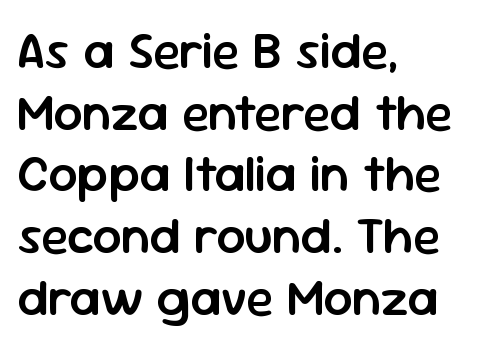
Every letter is mildly thick-stroked: semibold rather than bold. Beneath every word, the page is bare. Is the block centered? No — it sits flush against the left margin. Note the varied advance widths — an 'i' is clearly narrower than an 'm'. The font's upright variant was chosen for this text. A typesetter would label this face a sans.
